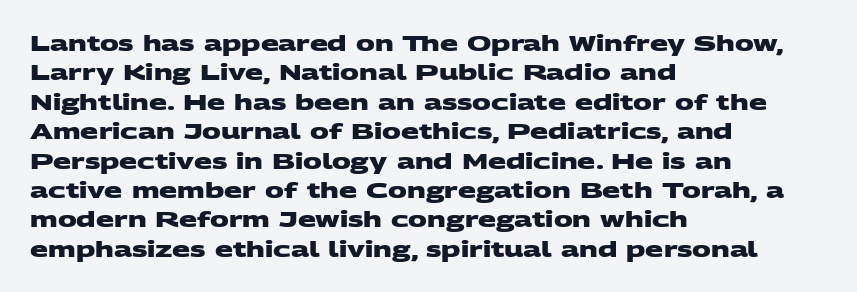
Quick note: interline space is typical. These lines are set flush left with a ragged right edge. Nothing unusual about the tracking: characters are spaced as the font intends. Decoration check: the copy has no underline. Heavy, bold letterforms.
